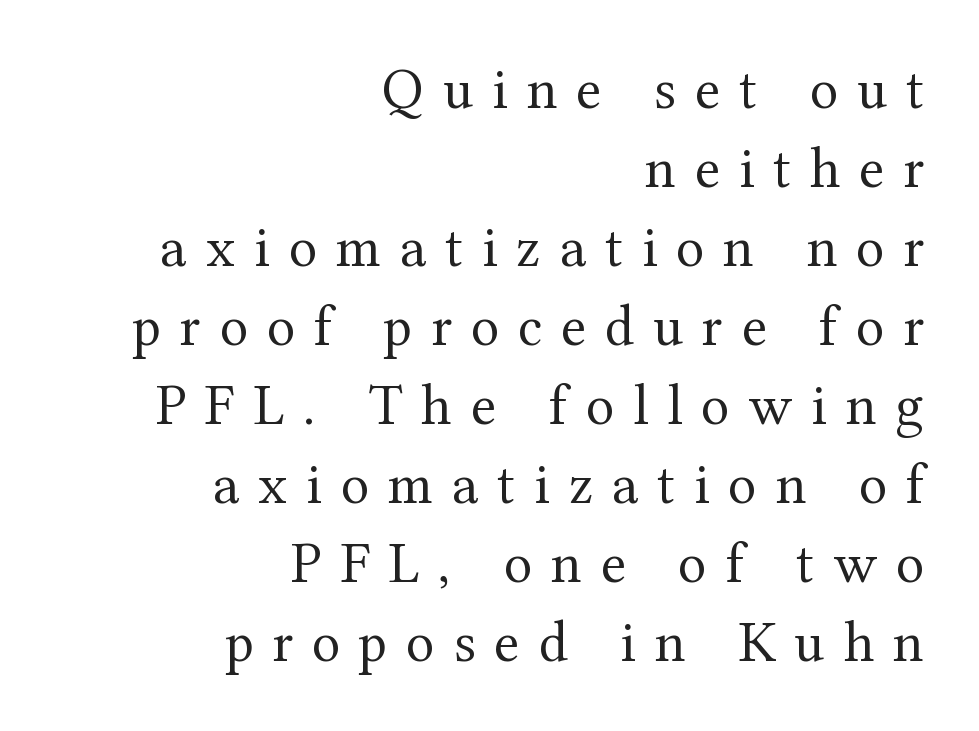
The weight tops out at a normal text grade. Do the characters align in a grid? No, the font is proportional. The lines are quadded right. Only glyphs here, with clear space below each row. Students, observe: this is what conventionally led text looks like. This rendering widens character spacing well past its baseline value.
